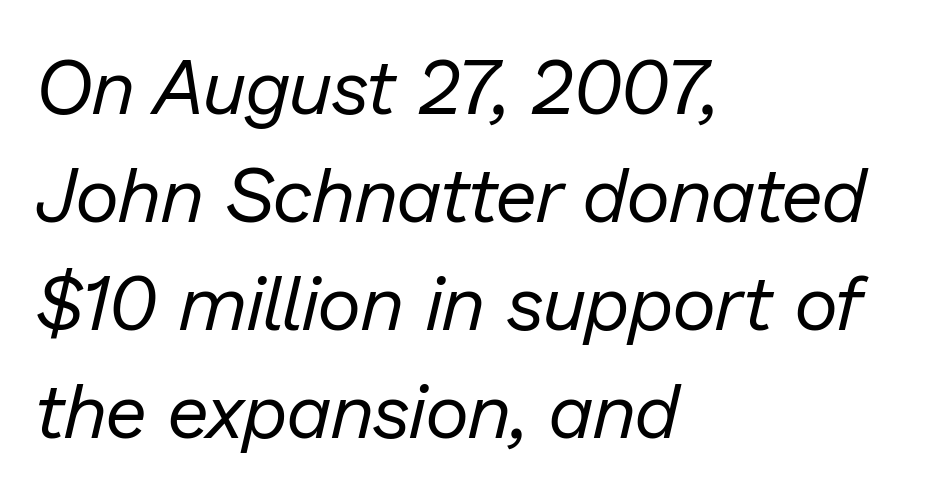
The letters sit at their default tracking, neither squeezed nor spread. The passage shown is not bold in any degree. Every character sits at an angle, as italics do. Do the characters align in a grid? No, the font is proportional. Compared with typical paragraphs, the rows here are spaced about the same.
